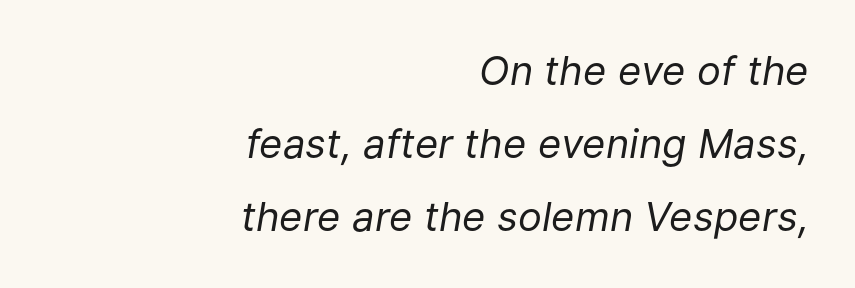
The image shows 40 px regular-weight type, italic (leaning right); set right-aligned, line spacing 1.83x, normal letter spacing, not underlined; low stroke contrast and a medium x-height.
